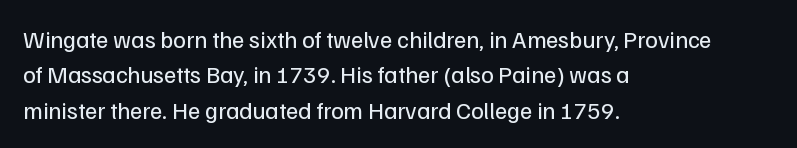
Q: Is the text bold? A: No.
Q: Is the text italic (slanted)? A: No, it is upright.
Q: Is the text underlined? A: No.
Q: How is the paragraph aligned? A: Left-aligned.
Q: Is the spacing between letters normal or unusually wide? A: Normal.
Q: Is the spacing between lines tight, normal or loose? A: Normal.
